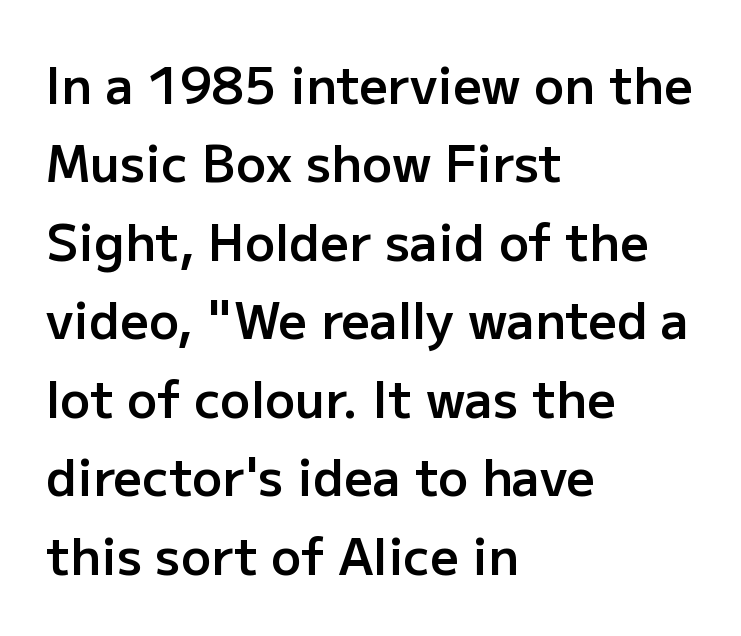
{"serif": "no", "italic": "no", "bold": "semi", "weight": "semibold", "width": "normal", "stroke_contrast": "low", "x_height": "medium", "monospaced": "no", "underline": "no", "align": "left", "line_spacing": "normal", "line_spacing_ratio": 1.57, "letter_spacing": "normal", "letter_spacing_em": 0.0, "glyph_px": 50}
